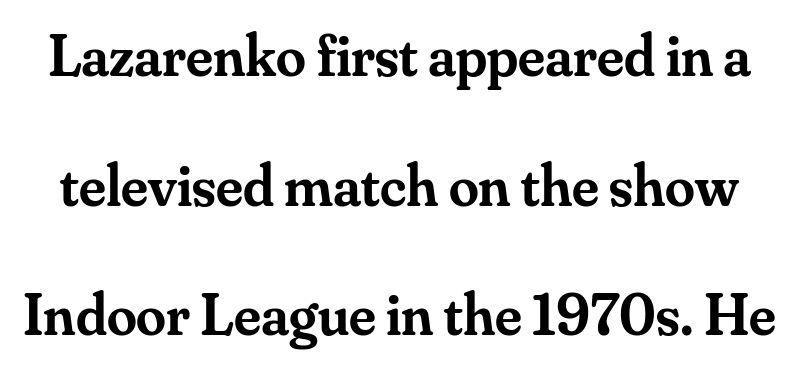
{"serif": "yes", "italic": "no", "bold": "semi", "weight": "semibold", "width": "normal", "stroke_contrast": "medium", "x_height": "small", "monospaced": "no", "underline": "no", "line_spacing": "loose", "line_spacing_ratio": 2.16, "letter_spacing": "normal", "letter_spacing_em": 0.0, "glyph_px": 60}
